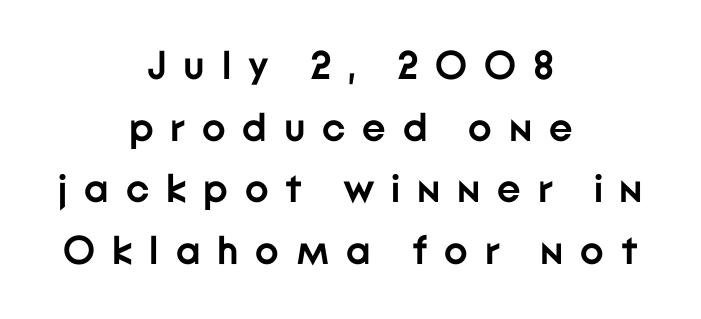
{"serif": "no", "italic": "no", "bold": "yes", "weight": "semibold", "width": "normal", "stroke_contrast": "low", "x_height": "medium", "monospaced": "no", "underline": "no", "align": "center", "line_spacing": "normal", "line_spacing_ratio": 1.54, "letter_spacing": "wide", "letter_spacing_em": 0.42, "glyph_px": 40}
